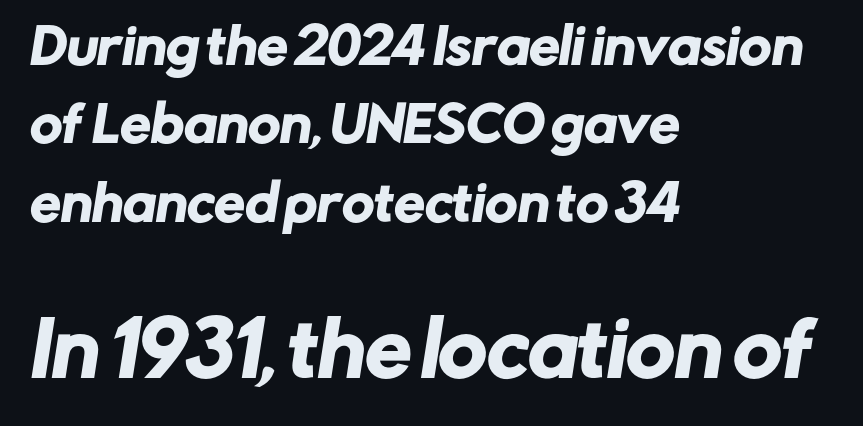
The image shows 74 px sans-serif type; set left-aligned, normal line spacing (1.6x), normal letter spacing, not underlined; the second (bottom) block is 1.51x larger; low stroke contrast and a medium x-height.
